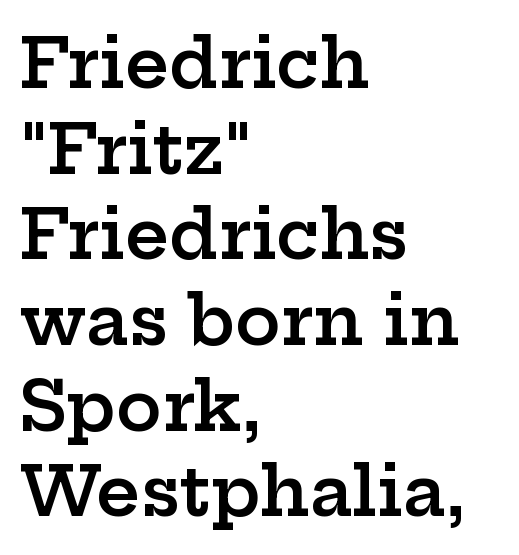
Left-aligned paragraph, ragged on the right. The typography opts for an upright posture over an oblique one. Descenders hang freely into open space. Characters follow at the spacing the type designer built in. A normal amount of white space separates one row of letters from the next. The sample has been set in demibold, a notch under bold.
